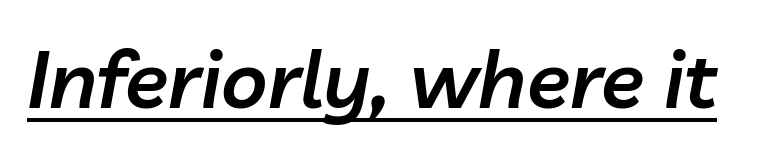
The image shows 80 px semibold type, italic (leaning right); set normal letter spacing, underlined; low stroke contrast and a medium x-height.
